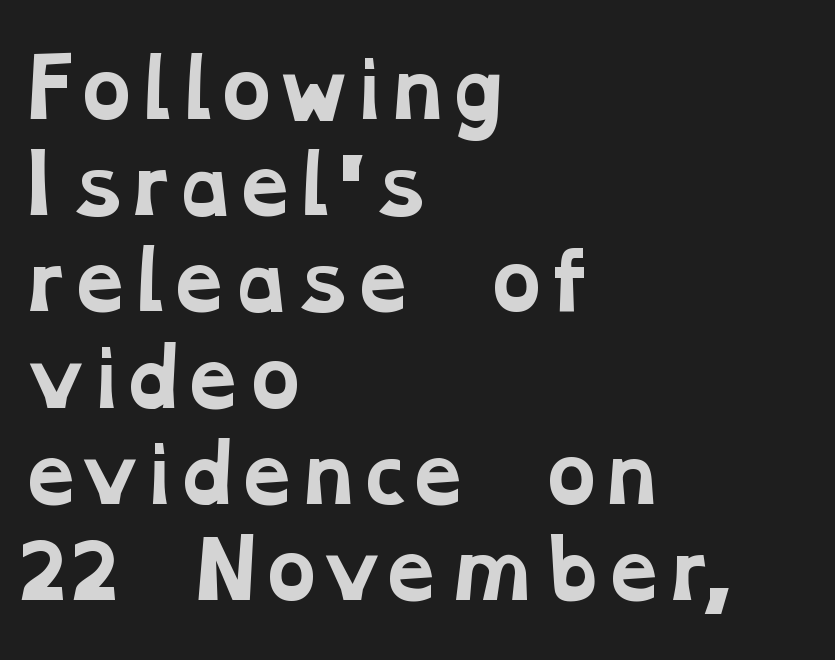
Q: Is the text bold? A: Yes.
Q: Is the typeface a serif or a sans-serif typeface? A: Serif.
Q: Is the text underlined? A: No.
Q: How is the paragraph aligned? A: Left-aligned.
Q: Is the spacing between letters normal or unusually wide? A: Normal.
Q: Is the spacing between lines tight, normal or loose? A: Normal.
Q: Width (condensed, normal, or wide)? A: Wide.
Q: Stroke contrast? A: Low.
Q: x-height? A: Medium.
Q: Monospaced? A: No.
